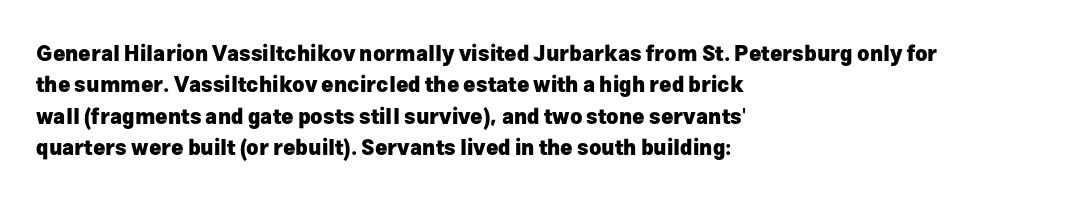
The image shows 21 px bold type, upright; set left-aligned, normal line spacing (1.49x), normal letter spacing, not underlined.
